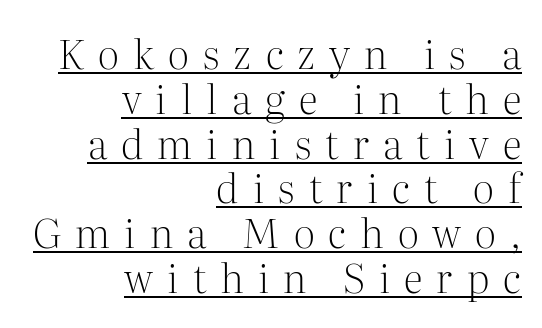
Q: Is the text bold? A: No.
Q: Is the text italic (slanted)? A: No, it is upright.
Q: Is the typeface a serif or a sans-serif typeface? A: Serif.
Q: Is the text underlined? A: Yes.
Q: How is the paragraph aligned? A: Right-aligned.
Q: Is the spacing between letters normal or unusually wide? A: Unusually wide.
Q: Is the spacing between lines tight, normal or loose? A: Tight.
Q: Width (condensed, normal, or wide)? A: Normal.
Q: Stroke contrast? A: Medium.
Q: x-height? A: Medium.
Q: Monospaced? A: No.
